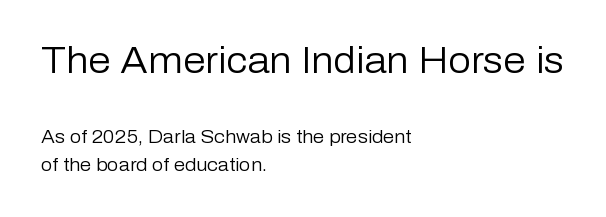
Q: Is the text bold? A: No.
Q: Is the text italic (slanted)? A: No, it is upright.
Q: Is the typeface a serif or a sans-serif typeface? A: Sans-serif.
Q: Is the text underlined? A: No.
Q: How is the paragraph aligned? A: Left-aligned.
Q: Is the spacing between letters normal or unusually wide? A: Normal.
Q: Is the spacing between lines tight, normal or loose? A: Normal.
Q: Which block of text is set in a larger size, the first (top) or the second (bottom)? A: The first (top) one.
Q: Width (condensed, normal, or wide)? A: Normal.
Q: Stroke contrast? A: Low.
Q: x-height? A: Medium.
Q: Monospaced? A: No.
